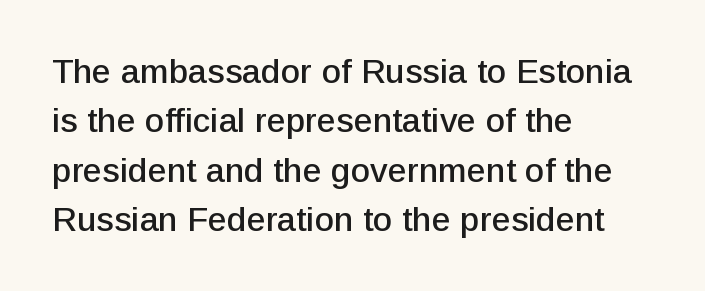
Summary of vertical rhythm: regular, with standard interline spacing. You can tell from the bare stems that sans-serif type was used. Horizontal alignment here is leftward, the default for most running prose. Is this a fixed-width face? No — the glyphs have proportional, varying widths. The typography opts for an upright posture over an oblique one.
